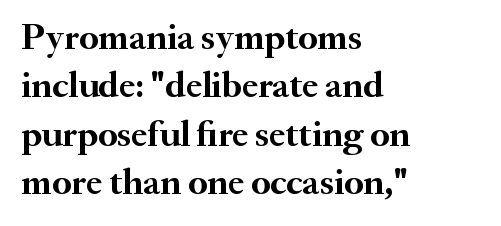
Italic: no, the glyphs are upright roman. Do the characters align in a grid? No, the font is proportional. Vertically, the passage feels balanced, rows spaced as you'd expect. Students, this is bold: see how much ink each stroke carries. Is this a sans? No — the strokes have serifs.
